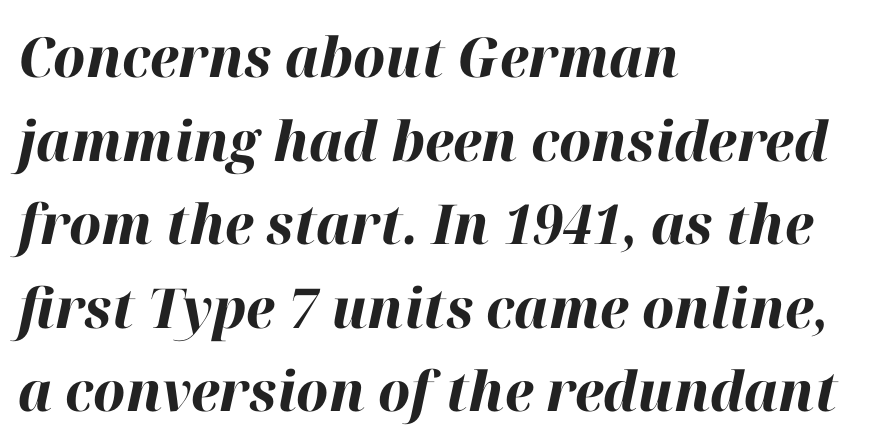
{"italic": "yes", "lean": "right", "slant_degrees": 12, "bold": "yes", "weight": "bold", "width": "normal", "stroke_contrast": "high", "x_height": "medium", "monospaced": "no", "underline": "no", "align": "left", "line_spacing": "normal", "line_spacing_ratio": 1.52, "letter_spacing": "normal", "letter_spacing_em": 0.0, "glyph_px": 55}
